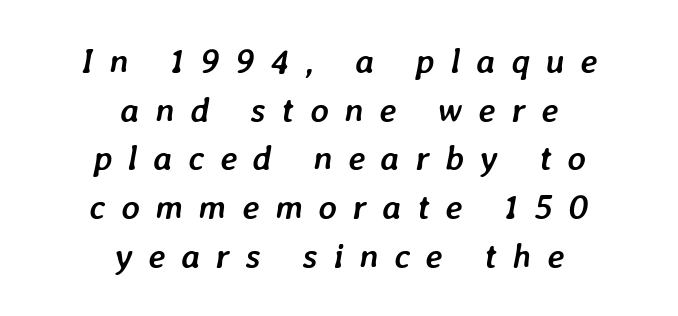
Q: Is the text bold? A: Yes.
Q: Is the text italic (slanted)? A: Yes, it leans right by about 7 degrees.
Q: Is the text underlined? A: No.
Q: How is the paragraph aligned? A: Centered.
Q: Is the spacing between letters normal or unusually wide? A: Unusually wide.
Q: Is the spacing between lines tight, normal or loose? A: Normal.
Q: Width (condensed, normal, or wide)? A: Normal.
Q: Stroke contrast? A: Low.
Q: x-height? A: Medium.
Q: Monospaced? A: No.
